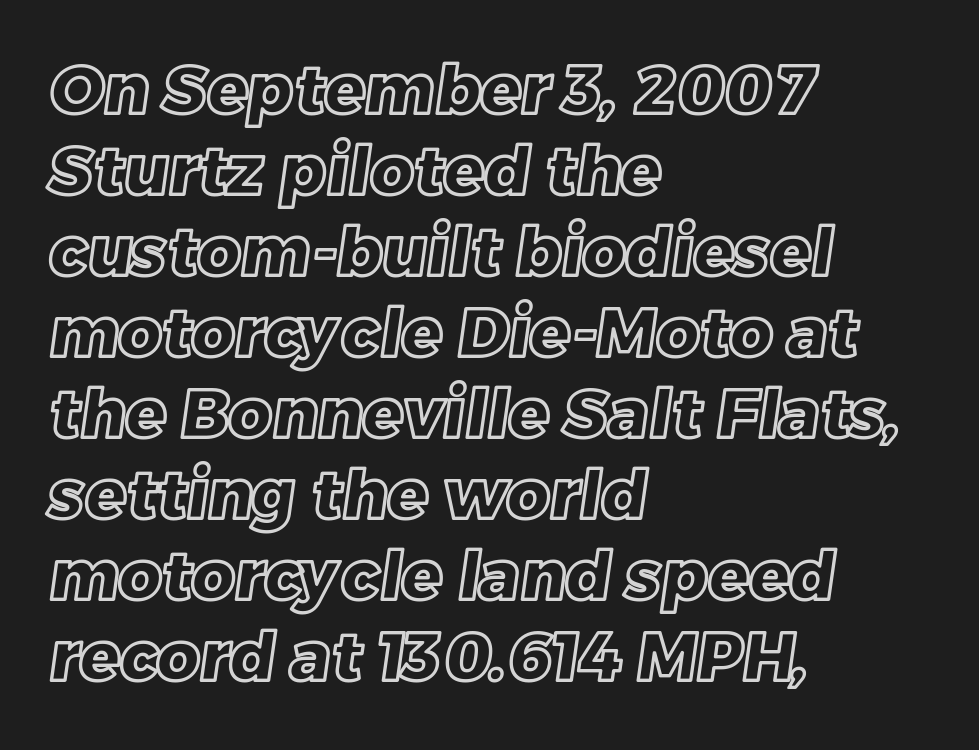
Plain, unruled lines of type. A student would call this left alignment; a typographer would say flush left, rag right. These lines are rendered in a variable-pitch font. Students, note that the glyphs here touch the page at normal intervals.
